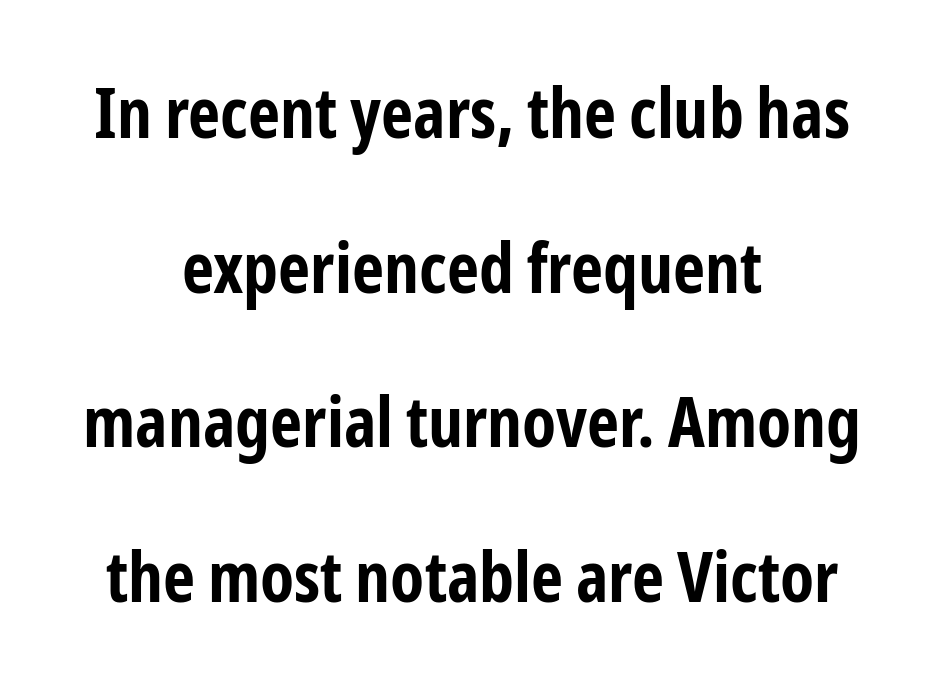
Quick note: underline off. If you measured baseline to baseline, you'd find a long distance. Glyph-to-glyph distance matches everyday printed text. On the weight axis this lands at bold, roughly 700. A typesetter would mark this as roman, not italic. Note: no serifs on the glyphs.
